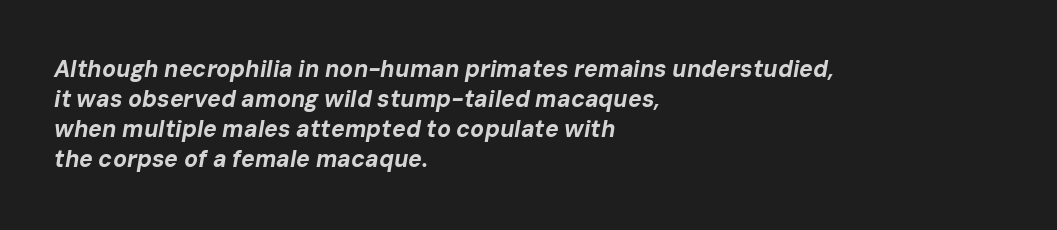
Does the weight exceed regular? Yes, all the way to bold. Does extra space separate the letters? No, they use regular spacing. The text carries the slant typical of an italic or oblique font. Vertically, the passage feels balanced, rows spaced as you'd expect. Each line starts at the same left margin while the right side varies. Check the space under the baseline: it is left empty.
